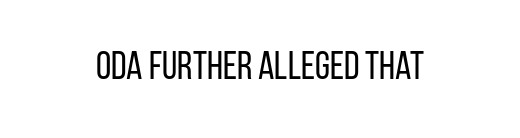
The characters are drawn with everyday or finer stroke widths. Lines of text with bare space underneath. Character widths vary here, with narrow letters taking less room than wide ones. The gaps between neighbouring characters are ordinary and unremarkable. Type style note: lacks serifs. The type sits square on the baseline with zero lean.
